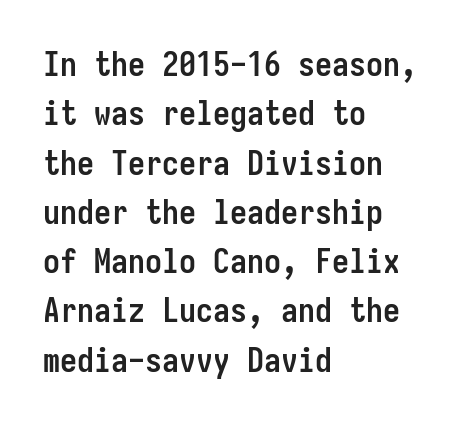
{"serif": "no", "italic": "no", "bold": "yes", "weight": "semibold", "width": "condensed", "stroke_contrast": "low", "x_height": "medium", "monospaced": "yes", "underline": "no", "align": "left", "line_spacing": "normal", "line_spacing_ratio": 1.45, "letter_spacing": "normal", "letter_spacing_em": 0.0, "glyph_px": 34}
